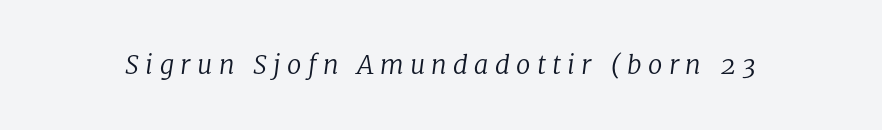
{"italic": "yes", "lean": "right", "slant_degrees": 8, "bold": "no", "underline": "no", "letter_spacing": "wide", "letter_spacing_em": 0.24, "glyph_px": 26}
